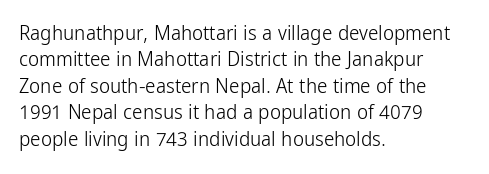
The image shows 21 px text type, upright; set left-aligned, normal line spacing (1.26x), normal letter spacing, not underlined.
